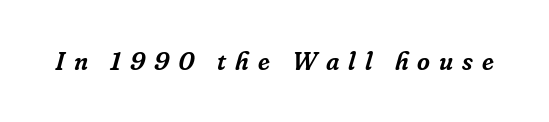
{"italic": "yes", "lean": "right", "slant_degrees": 16, "underline": "no", "letter_spacing": "wide", "letter_spacing_em": 0.36, "glyph_px": 25}
